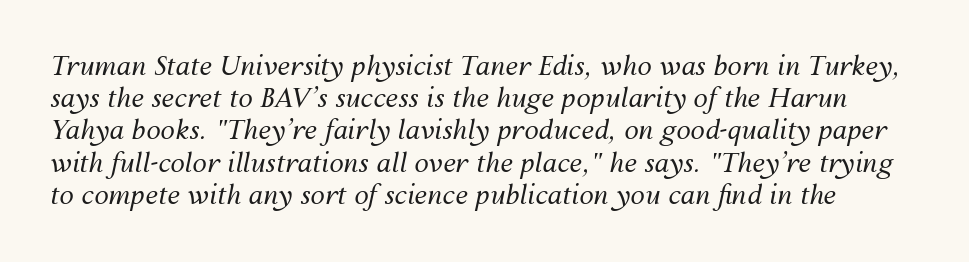
{"italic": "yes", "lean": "right", "slant_degrees": 12, "bold": "no", "underline": "no", "line_spacing_ratio": 1.24, "letter_spacing": "normal", "letter_spacing_em": 0.0, "glyph_px": 26}
